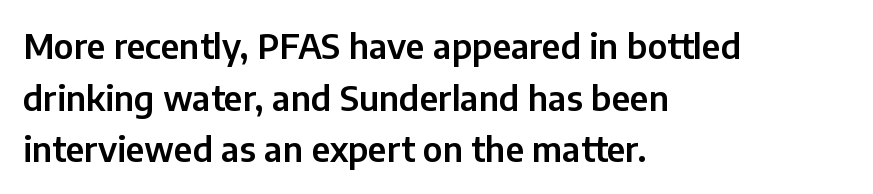
Note the varied advance widths — an 'i' is clearly narrower than an 'm'. The words here are not underlined. Students, note that the glyphs here touch the page at normal intervals. Classification — sans serif. The ragged edge is on the right, which tells us the setting is flush left.
